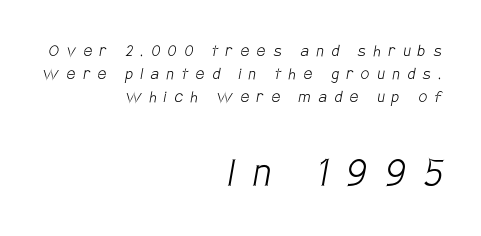
The passage shown is typeset with a sans-serif family. Spacing verdict: proportional, widths tailored to each character. Type size steps up from the first block to the second. Weight: not bold — regular or lighter.
